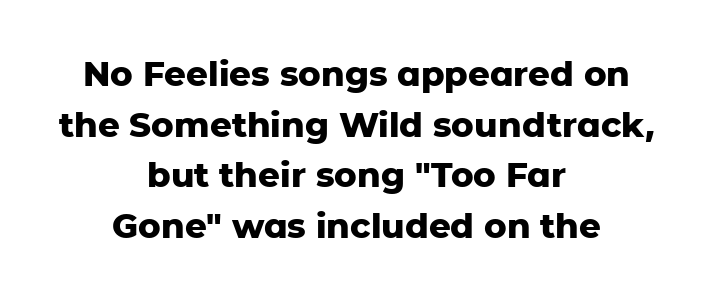
{"serif": "no", "italic": "no", "bold": "yes", "weight": "heavy", "width": "normal", "stroke_contrast": "low", "x_height": "medium", "monospaced": "no", "underline": "no", "align": "center", "line_spacing": "normal", "line_spacing_ratio": 1.49, "letter_spacing": "normal", "letter_spacing_em": 0.0, "glyph_px": 34}
